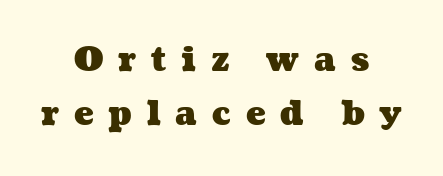
The image shows 33 px heavy, wide type; set centered, normal line spacing (1.65x), unusually wide letter spacing (+0.45 em), not underlined; medium stroke contrast and a medium x-height.
